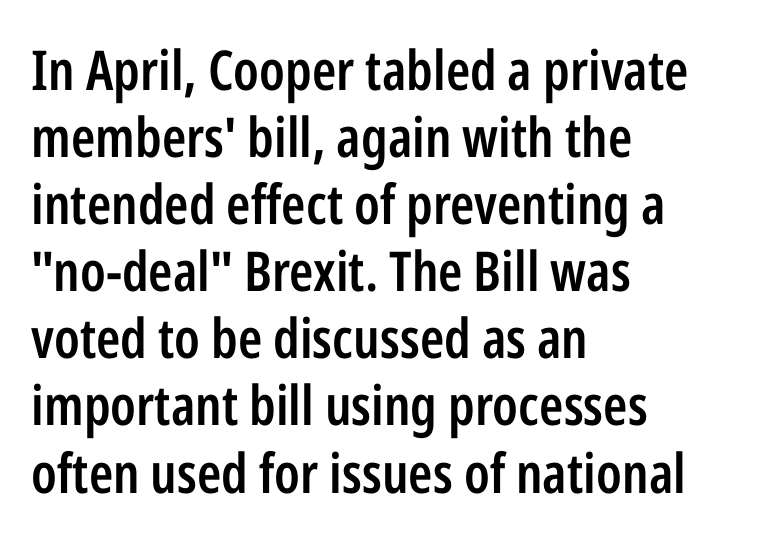
Q: Is the text bold? A: Semi-bold.
Q: Is the text italic (slanted)? A: No, it is upright.
Q: Is the typeface a serif or a sans-serif typeface? A: Sans-serif.
Q: Is the text underlined? A: No.
Q: How is the paragraph aligned? A: Left-aligned.
Q: Is the spacing between letters normal or unusually wide? A: Normal.
Q: Width (condensed, normal, or wide)? A: Condensed.
Q: Stroke contrast? A: Low.
Q: x-height? A: Medium.
Q: Monospaced? A: No.
